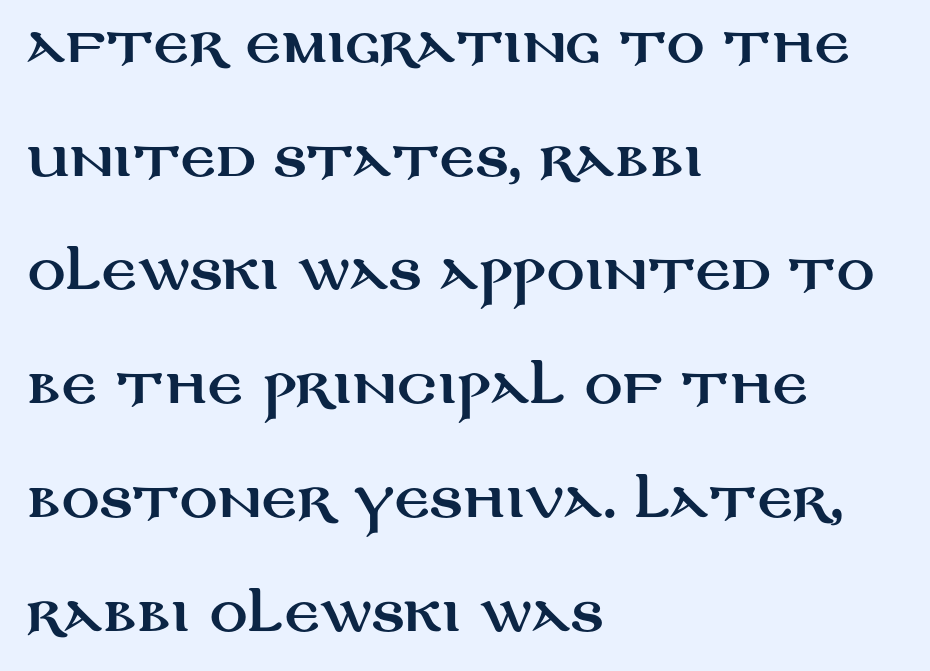
{"serif": "no", "italic": "no", "width": "wide", "stroke_contrast": "medium", "x_height": "large", "monospaced": "no", "underline": "no", "align": "left", "line_spacing": "loose", "line_spacing_ratio": 2.42, "letter_spacing": "normal", "letter_spacing_em": 0.0, "glyph_px": 47}
